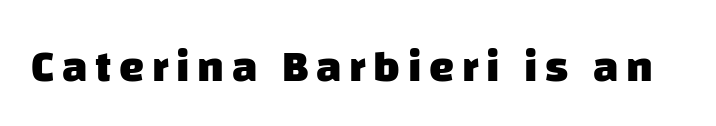
Every letter is thick-stroked: bold, no question. This is sans-serif lettering, the kind often seen on screens and signage. Proportional: the letters do not fall into vertical columns. Underlining? Definitely not there.
